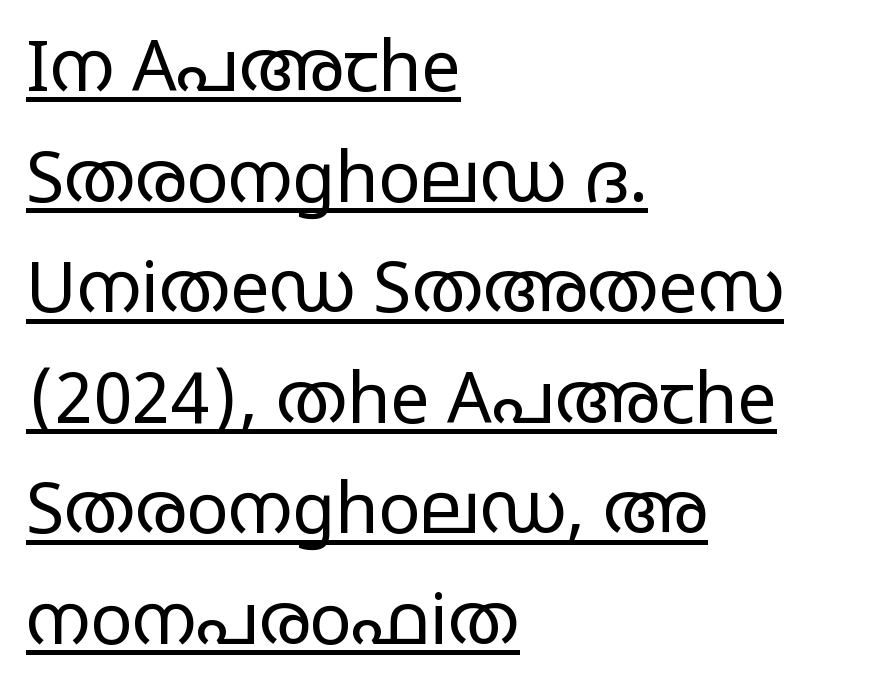
Q: Is the text bold? A: No.
Q: Is the text italic (slanted)? A: No, it is upright.
Q: Is the typeface a serif or a sans-serif typeface? A: Sans-serif.
Q: Is the text underlined? A: Yes.
Q: How is the paragraph aligned? A: Left-aligned.
Q: Is the spacing between letters normal or unusually wide? A: Normal.
Q: Is the spacing between lines tight, normal or loose? A: Normal.
Q: Width (condensed, normal, or wide)? A: Wide.
Q: Stroke contrast? A: Low.
Q: x-height? A: Large.
Q: Monospaced? A: No.
